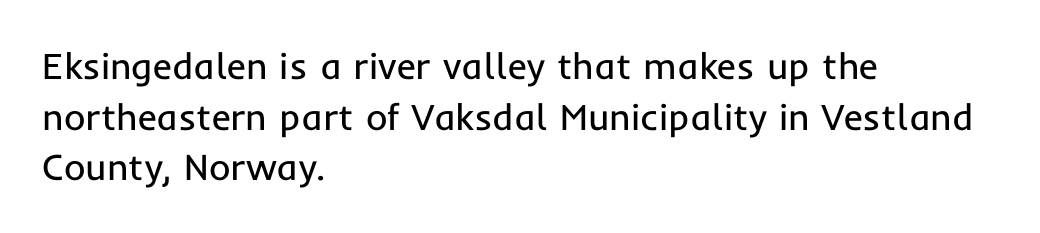
The image shows 37 px regular-weight sans-serif type, upright; set left-aligned, normal line spacing (1.37x), normal letter spacing, not underlined; low stroke contrast and a medium x-height.
